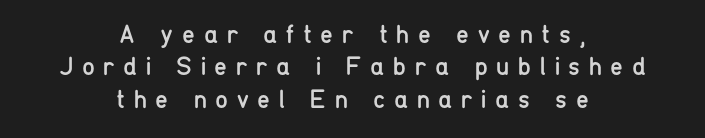
Loose tracking; the words dissolve into strings of separated letters. Vertical strokes here are truly vertical. The compositor balanced each line on the midline. This reads as an unemphasized weight, regular at the heaviest.
